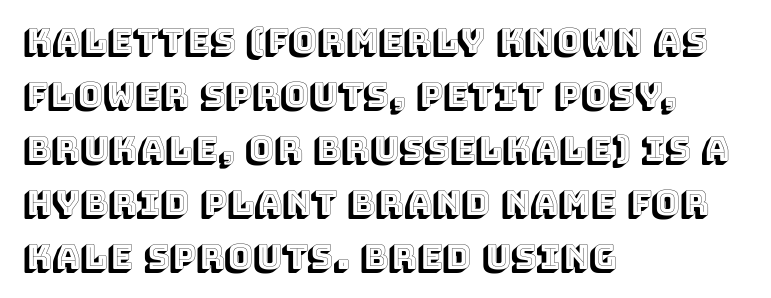
{"italic": "no", "width": "normal", "x_height": "large", "monospaced": "no", "underline": "no", "align": "left", "line_spacing": "normal", "line_spacing_ratio": 1.59, "letter_spacing": "normal", "letter_spacing_em": 0.0, "glyph_px": 34}
